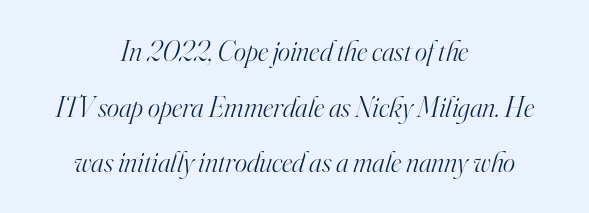
{"serif": "yes", "italic": "yes", "lean": "right", "slant_degrees": 16, "bold": "no", "weight": "light", "width": "normal", "stroke_contrast": "high", "x_height": "small", "monospaced": "no", "underline": "no", "align": "center", "line_spacing": "loose", "line_spacing_ratio": 1.92, "letter_spacing": "normal", "letter_spacing_em": 0.0, "glyph_px": 29}
